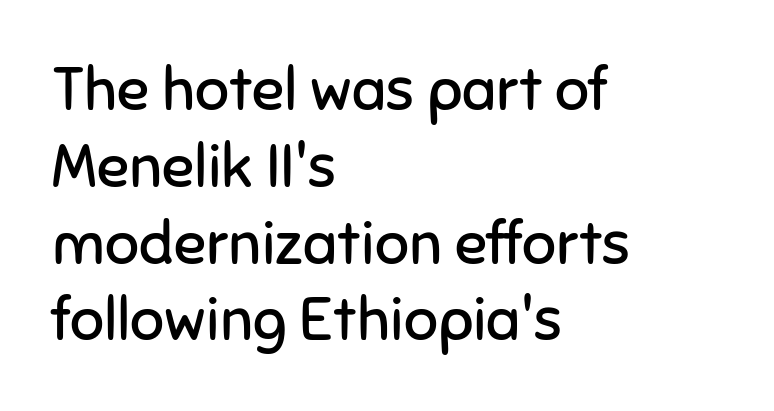
Q: Is the text bold? A: No.
Q: Is the text italic (slanted)? A: No, it is upright.
Q: Is the typeface a serif or a sans-serif typeface? A: Sans-serif.
Q: Is the text underlined? A: No.
Q: How is the paragraph aligned? A: Left-aligned.
Q: Is the spacing between letters normal or unusually wide? A: Normal.
Q: Is the spacing between lines tight, normal or loose? A: Normal.
Q: Width (condensed, normal, or wide)? A: Normal.
Q: Stroke contrast? A: Low.
Q: x-height? A: Medium.
Q: Monospaced? A: No.
